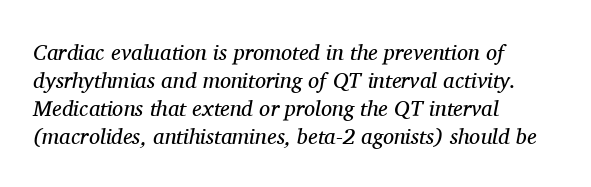
Q: Is the text bold? A: No.
Q: Is the text italic (slanted)? A: Yes, it leans right by about 11 degrees.
Q: Is the text underlined? A: No.
Q: How is the paragraph aligned? A: Left-aligned.
Q: Is the spacing between letters normal or unusually wide? A: Normal.
Q: Is the spacing between lines tight, normal or loose? A: Normal.
